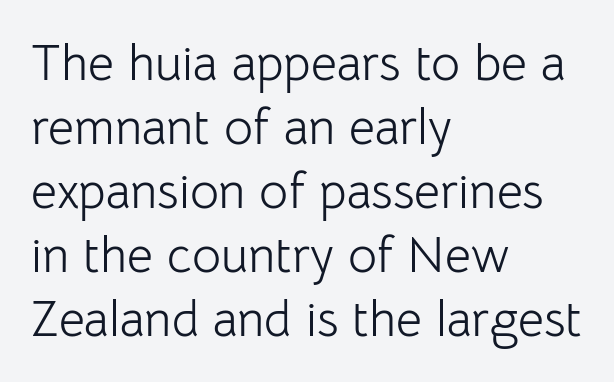
Notice how the passage keeps a crisp vertical edge on the left only. The type sits square on the baseline with zero lean. Type style note: lacks serifs. The baseline area is clear. A light-to-regular cut is what we see here.
